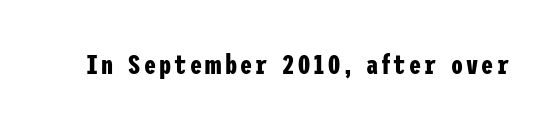
{"italic": "no", "bold": "yes", "underline": "no", "glyph_px": 27}
